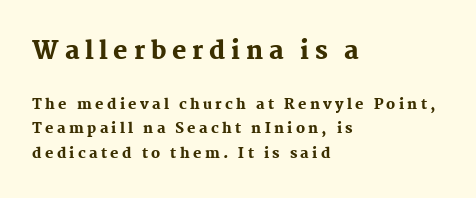
{"italic": "no", "bold": "yes", "underline": "no", "align": "left", "line_spacing_ratio": 1.74, "letter_spacing": "wide", "letter_spacing_em": 0.24, "larger_block": "first", "size_ratio": 1.71, "glyph_px": 24}
